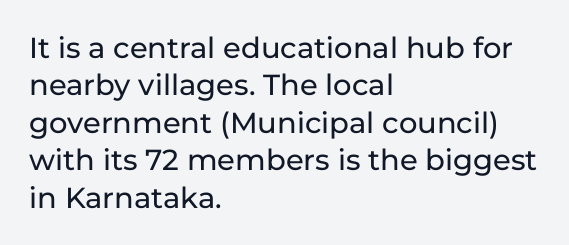
This is the regular roman posture of the typeface. Here the designer chose a conventional face with non-uniform glyph widths. The designer went with a sans here, leaving each stem footless. These lines are set flush left with a ragged right edge.
